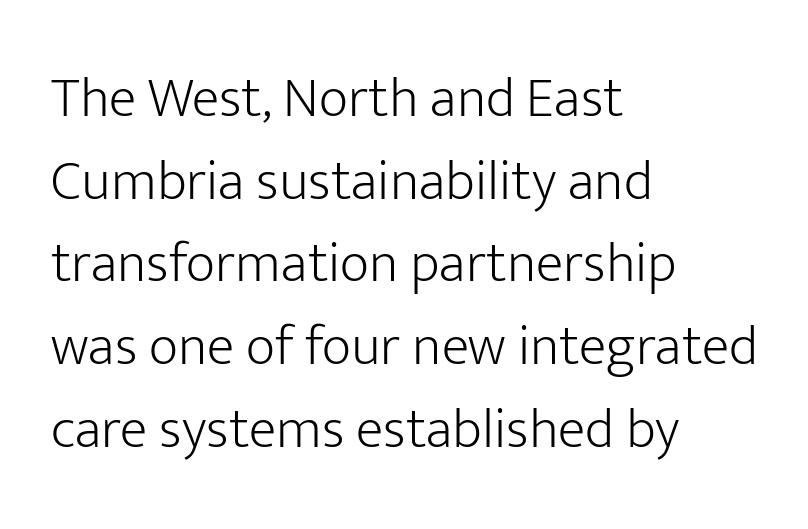
What stands out about the letter spacing? Nothing — it is the standard amount. The type family on display is of the sans-serif kind. Stems here are at most as thick as an everyday book face. In CSS terms this would be text-align: left. A typesetter would call this proportional, since set widths differ per character.
